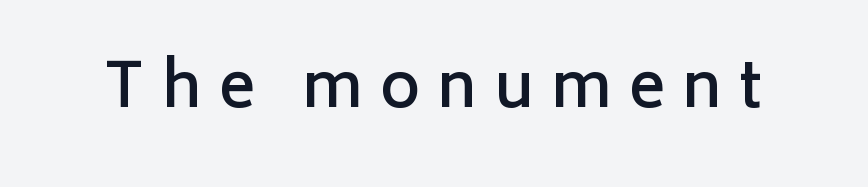
{"serif": "no", "italic": "no", "bold": "semi", "weight": "semibold", "width": "normal", "stroke_contrast": "low", "x_height": "medium", "monospaced": "no", "underline": "no", "letter_spacing": "wide", "letter_spacing_em": 0.28, "glyph_px": 61}
